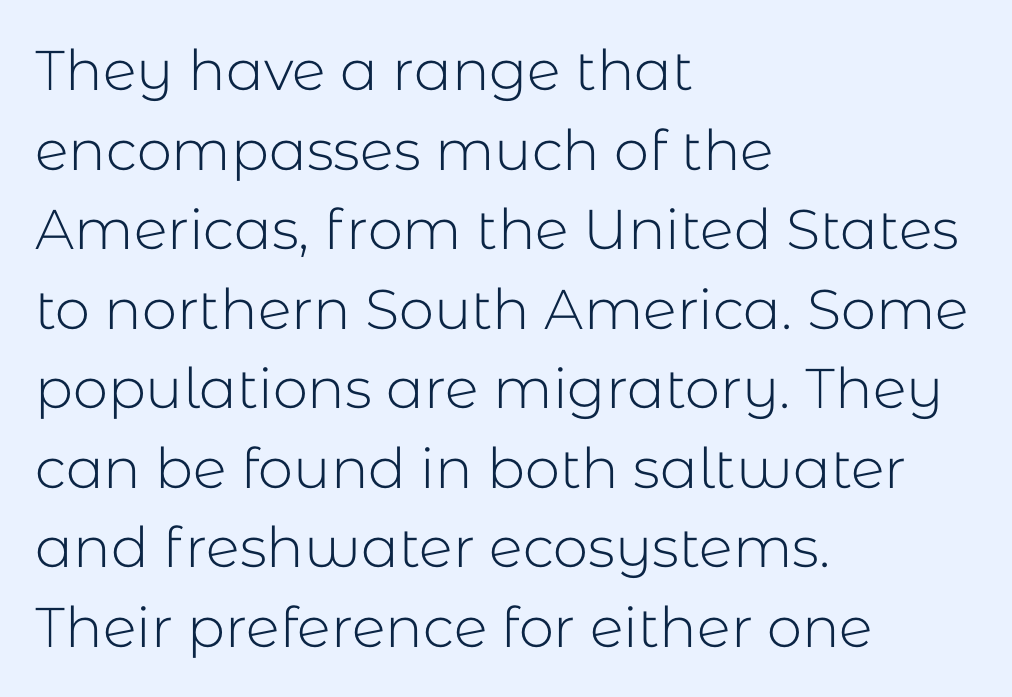
The image shows 56 px light sans-serif type, upright; set left-aligned, normal line spacing (1.42x), normal letter spacing, not underlined; low stroke contrast and a medium x-height.
